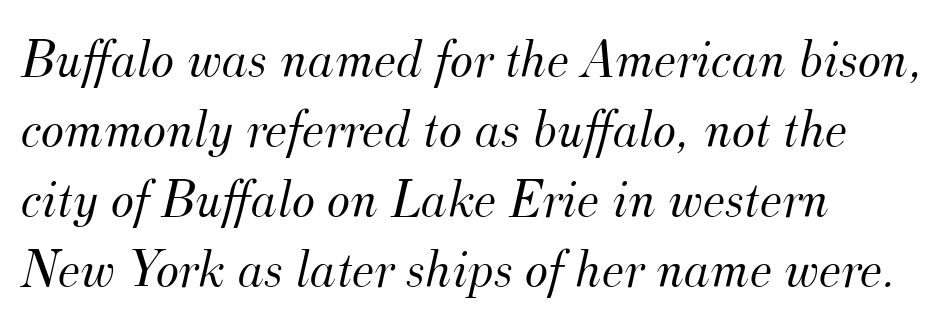
The horizontal fit of the characters is conventional and even. Decoration check: the copy has no underline. The passage shown stacks its lines at a standard gap. Varying glyph widths throughout — classic text-font behaviour. Weight: in the light-to-regular range.
